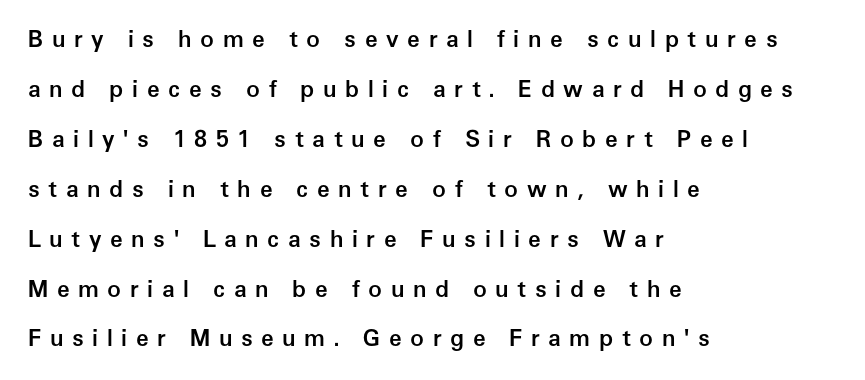
{"italic": "no", "bold": "semi", "underline": "no", "align": "left", "line_spacing": "loose", "line_spacing_ratio": 2.17, "letter_spacing": "wide", "letter_spacing_em": 0.37, "glyph_px": 23}
